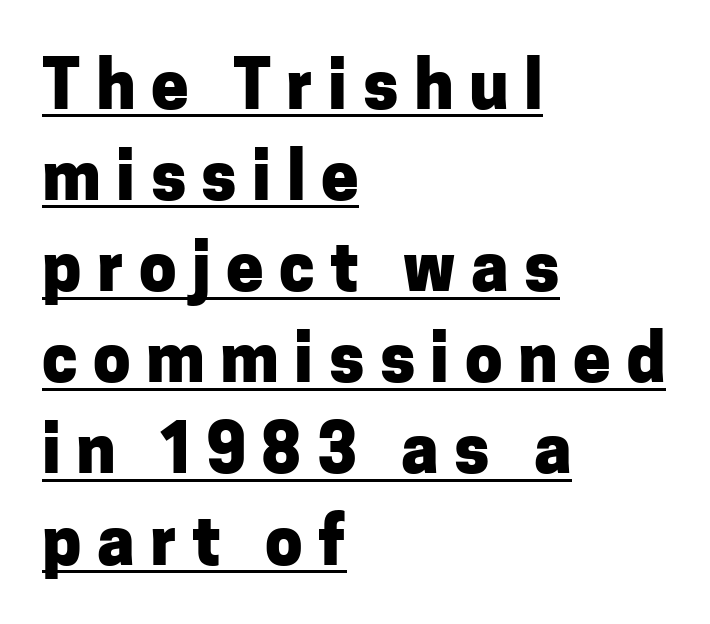
The image shows 67 px heavy sans-serif type, upright; set left-aligned, normal line spacing (1.36x), unusually wide letter spacing (+0.23 em), underlined; low stroke contrast and a medium x-height.
